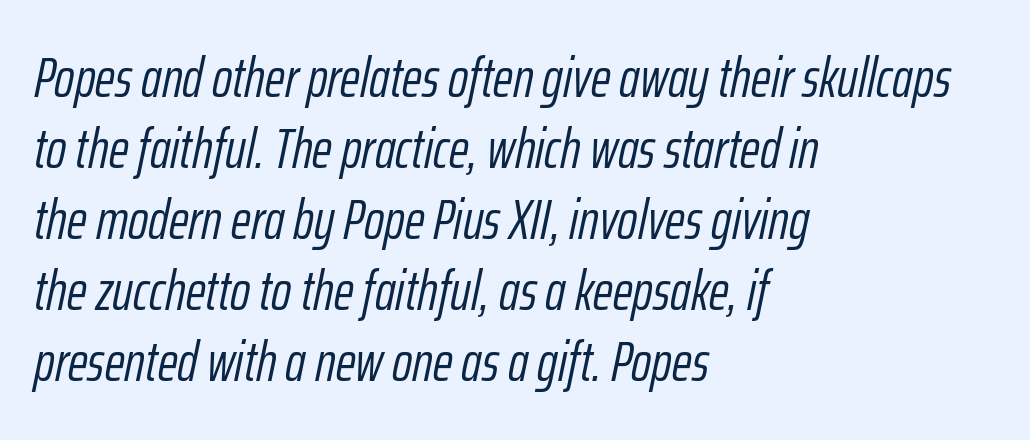
The image shows 55 px light, condensed type, italic (leaning right); set left-aligned, normal line spacing (1.29x), normal letter spacing, not underlined; low stroke contrast and a medium x-height.
